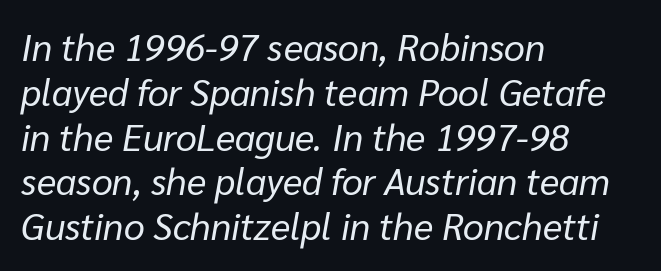
The image shows 37 px regular-weight type, italic (leaning right); set left-aligned, line spacing 1.21x, normal letter spacing, not underlined; low stroke contrast and a medium x-height.
